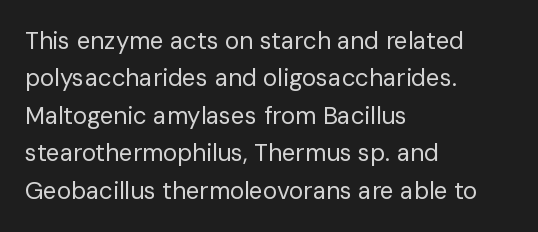
Q: Is the text bold? A: No.
Q: Is the text italic (slanted)? A: No, it is upright.
Q: Is the text underlined? A: No.
Q: How is the paragraph aligned? A: Left-aligned.
Q: Is the spacing between letters normal or unusually wide? A: Normal.
Q: Is the spacing between lines tight, normal or loose? A: Normal.
